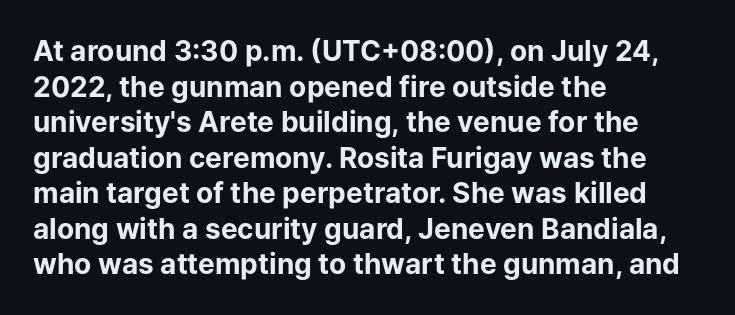
The image shows 28 px bold sans-serif type, upright; set left-aligned, normal line spacing (1.27x), normal letter spacing, not underlined; low stroke contrast and a medium x-height.
